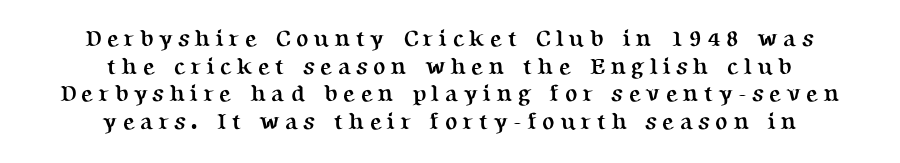
The axis of the letterforms is exactly vertical. Does the weight exceed regular? Yes, all the way to bold. This rendering uses center alignment, leaving both contours irregular but symmetric. Glyph-to-glyph distance is far greater than everyday printed text.
